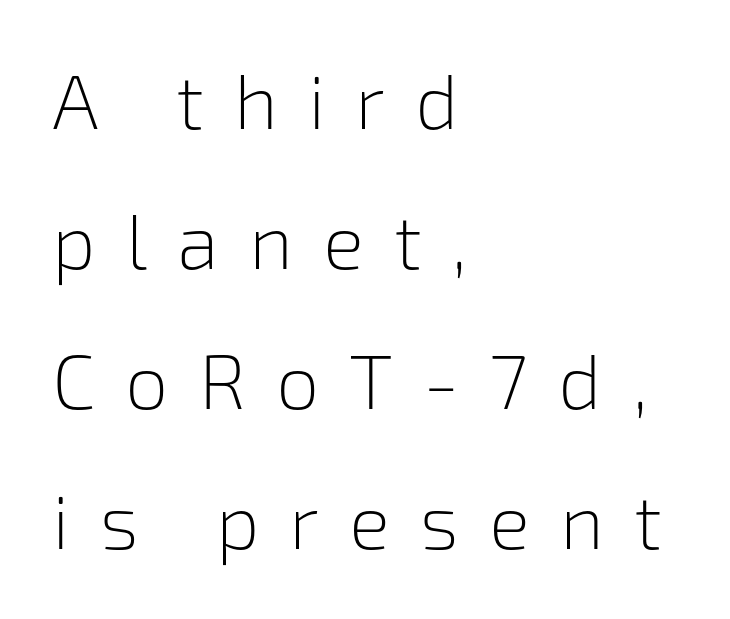
Q: Is the text bold? A: No.
Q: Is the text italic (slanted)? A: No, it is upright.
Q: Is the typeface a serif or a sans-serif typeface? A: Sans-serif.
Q: Is the text underlined? A: No.
Q: How is the paragraph aligned? A: Left-aligned.
Q: Is the spacing between letters normal or unusually wide? A: Unusually wide.
Q: Width (condensed, normal, or wide)? A: Normal.
Q: Stroke contrast? A: Low.
Q: x-height? A: Medium.
Q: Monospaced? A: No.
